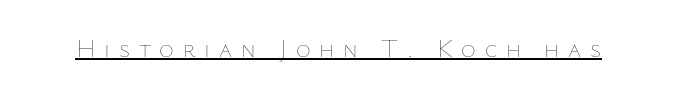
Q: Is the text bold? A: No.
Q: Is the text italic (slanted)? A: No, it is upright.
Q: Is the text underlined? A: Yes.
Q: Is the spacing between letters normal or unusually wide? A: Unusually wide.
